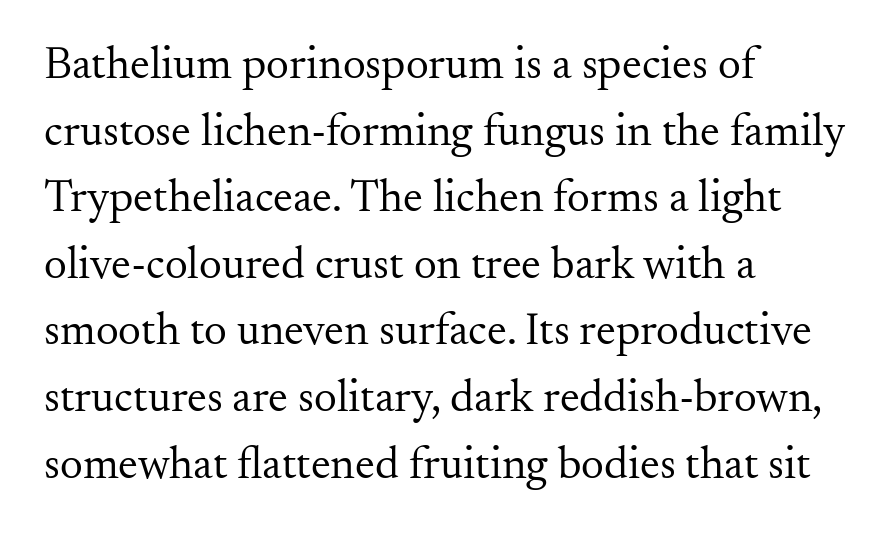
The image shows 45 px regular-weight serif type, upright; set left-aligned, normal line spacing (1.48x), normal letter spacing, not underlined; medium stroke contrast and a small x-height.
